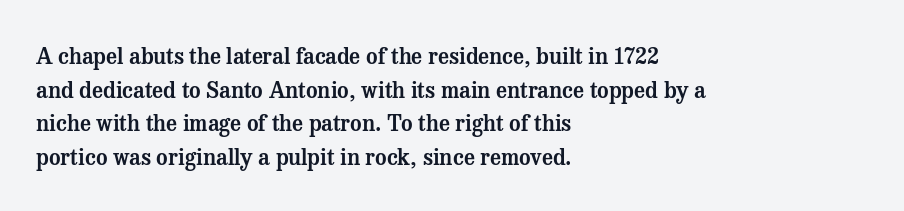
The image shows 22 px text type, upright; set left-aligned, normal line spacing (1.53x), normal letter spacing, not underlined.
